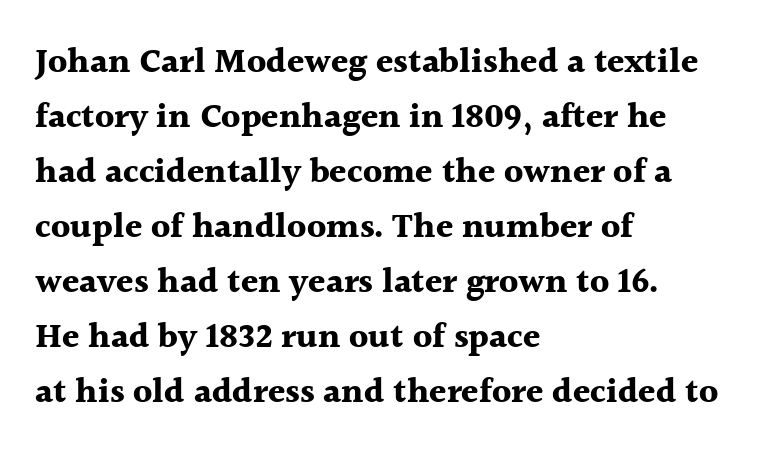
Q: Is the text bold? A: Yes.
Q: Is the text italic (slanted)? A: No, it is upright.
Q: Is the typeface a serif or a sans-serif typeface? A: Serif.
Q: Is the text underlined? A: No.
Q: How is the paragraph aligned? A: Left-aligned.
Q: Is the spacing between letters normal or unusually wide? A: Normal.
Q: Is the spacing between lines tight, normal or loose? A: Normal.
Q: Width (condensed, normal, or wide)? A: Normal.
Q: x-height? A: Medium.
Q: Monospaced? A: No.
